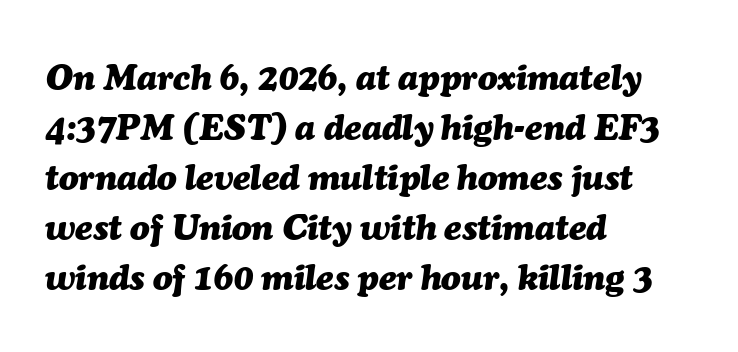
The image shows 36 px heavy type, italic (leaning right); set left-aligned, normal line spacing (1.39x), normal letter spacing, not underlined; medium stroke contrast and a medium x-height.
